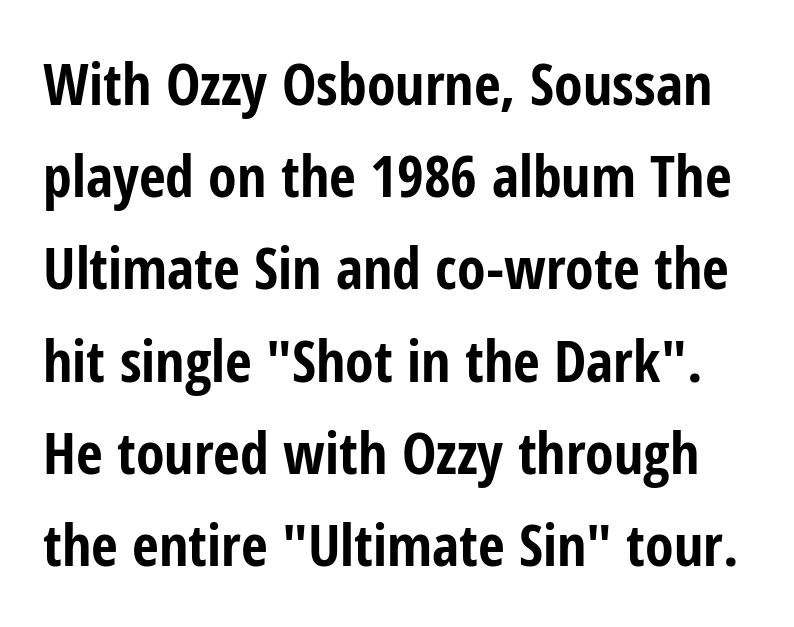
Unmarked baselines from the first word to the last. This is roman type, the default non-slanted kind. This sample has the flowing, uneven cadence of proportional lettering. The strokes are fattened all the way to bold.
